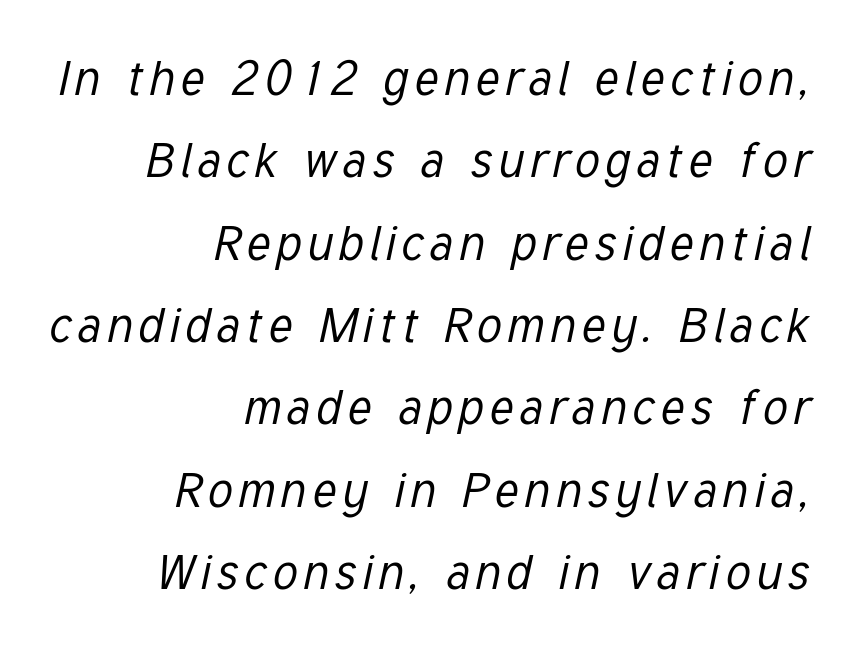
The image shows 49 px regular-weight, condensed type, italic (leaning right); set right-aligned, normal line spacing (1.68x), not underlined; low stroke contrast and a medium x-height.
